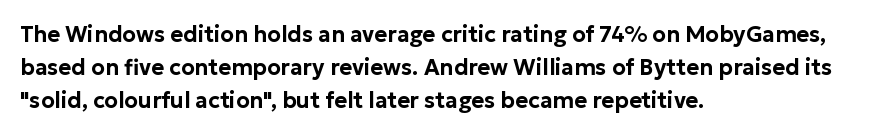
Q: Is the text italic (slanted)? A: No, it is upright.
Q: Is the text underlined? A: No.
Q: How is the paragraph aligned? A: Left-aligned.
Q: Is the spacing between letters normal or unusually wide? A: Normal.
Q: Is the spacing between lines tight, normal or loose? A: Normal.
